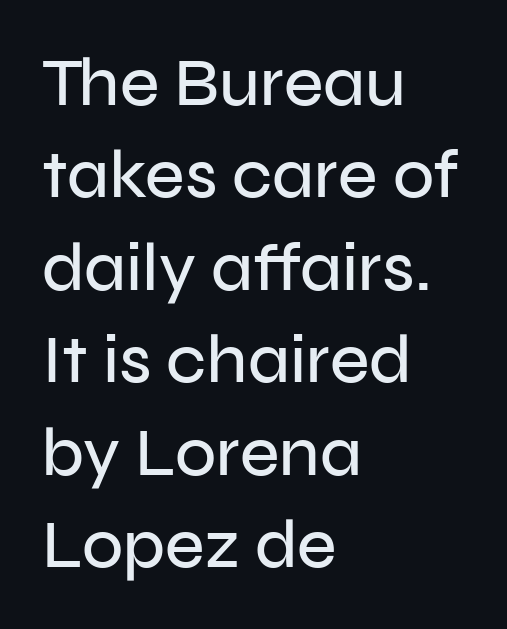
The image shows 68 px sans-serif type, upright; set left-aligned, normal line spacing (1.36x), normal letter spacing, not underlined; low stroke contrast and a medium x-height.
